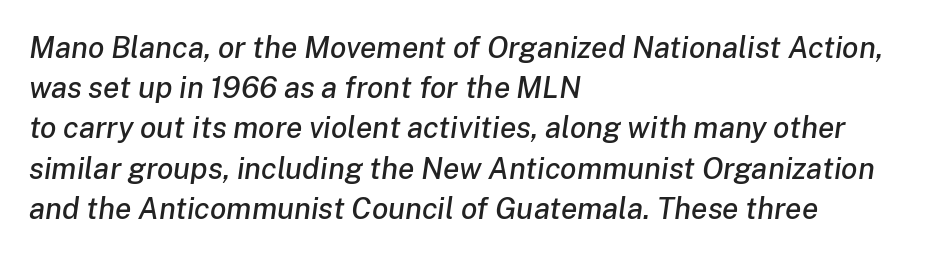
These lines stack with their left ends in a neat column. The zone under the glyphs is completely vacant. The text carries the slant typical of an italic or oblique font. Successive baselines arrive at the customary interval. Compared with typical body copy, the letter spacing here is the same. Is this a fixed-width face? No — the glyphs have proportional, varying widths.
